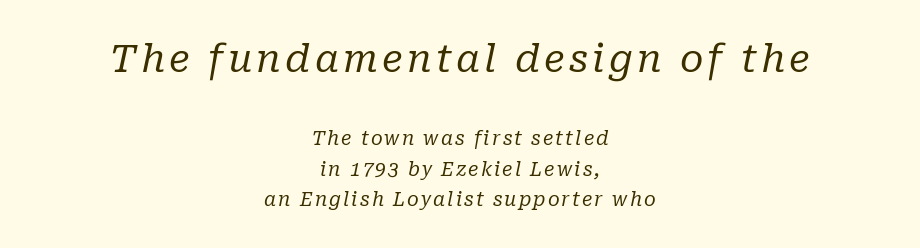
Q: Is the text bold? A: No.
Q: Is the text italic (slanted)? A: Yes, it leans right by about 10 degrees.
Q: Is the typeface a serif or a sans-serif typeface? A: Serif.
Q: Is the text underlined? A: No.
Q: How is the paragraph aligned? A: Centered.
Q: Is the spacing between lines tight, normal or loose? A: Normal.
Q: Which block of text is set in a larger size, the first (top) or the second (bottom)? A: The first (top) one.
Q: Width (condensed, normal, or wide)? A: Normal.
Q: Stroke contrast? A: Low.
Q: x-height? A: Medium.
Q: Monospaced? A: No.
